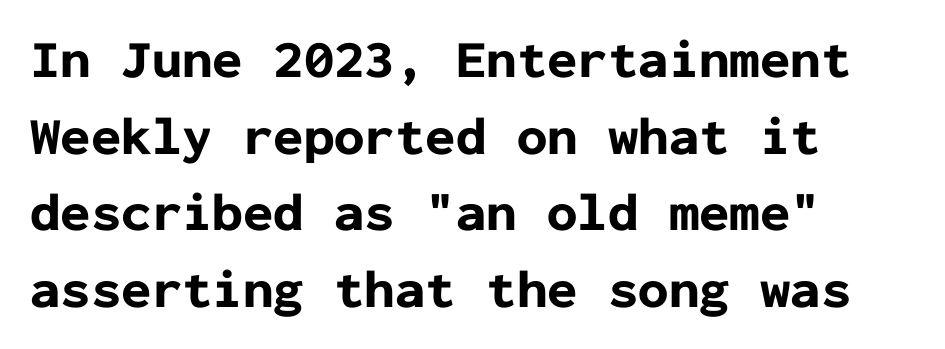
{"serif": "no", "italic": "no", "bold": "yes", "weight": "bold", "width": "normal", "stroke_contrast": "low", "x_height": "medium", "monospaced": "yes", "underline": "no", "align": "left", "line_spacing": "normal", "line_spacing_ratio": 1.42, "letter_spacing": "normal", "letter_spacing_em": 0.0, "glyph_px": 54}
